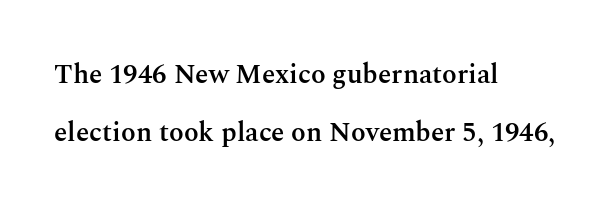
Q: Is the text bold? A: Semi-bold.
Q: Is the text italic (slanted)? A: No, it is upright.
Q: Is the text underlined? A: No.
Q: How is the paragraph aligned? A: Left-aligned.
Q: Is the spacing between letters normal or unusually wide? A: Normal.
Q: Is the spacing between lines tight, normal or loose? A: Loose.
